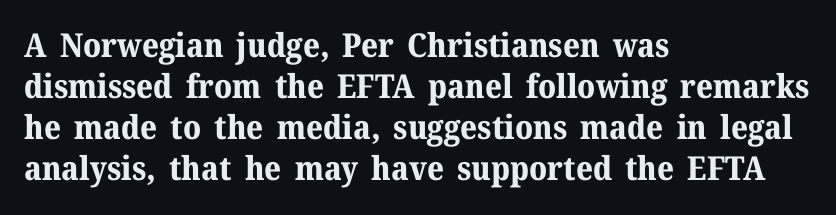
The words here are not underlined. You could not count columns in this text — the font is proportionally spaced. This is serif lettering, the kind often seen in printed books. Italic: no, the glyphs are upright roman.
